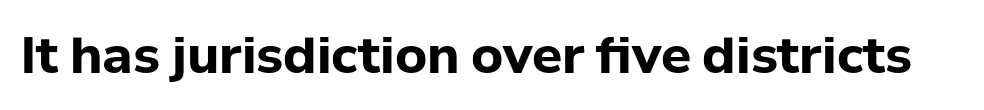
I'd call this a sans setting — the letters go barefoot. Does extra space separate the letters? No, they use regular spacing. Each letter keeps its own natural width here, so spacing adapts to shape. Beneath every word, the page is bare. These lines carry a lot of weight — the face is fully bold. Do the letters lean? They stand straight.
